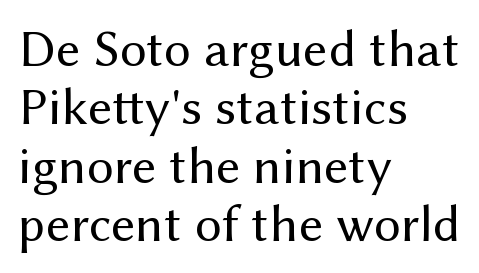
Q: Is the text bold? A: No.
Q: Is the text italic (slanted)? A: No, it is upright.
Q: Is the typeface a serif or a sans-serif typeface? A: Sans-serif.
Q: Is the text underlined? A: No.
Q: How is the paragraph aligned? A: Left-aligned.
Q: Is the spacing between letters normal or unusually wide? A: Normal.
Q: Is the spacing between lines tight, normal or loose? A: Tight.
Q: Width (condensed, normal, or wide)? A: Normal.
Q: Stroke contrast? A: Medium.
Q: x-height? A: Medium.
Q: Monospaced? A: No.
